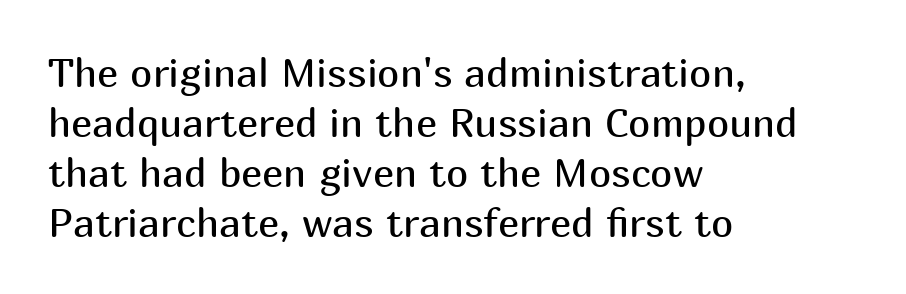
{"serif": "no", "italic": "no", "bold": "no", "weight": "regular", "width": "normal", "stroke_contrast": "medium", "x_height": "medium", "monospaced": "no", "underline": "no", "align": "left", "line_spacing": "normal", "line_spacing_ratio": 1.25, "letter_spacing": "normal", "letter_spacing_em": 0.0, "glyph_px": 40}
